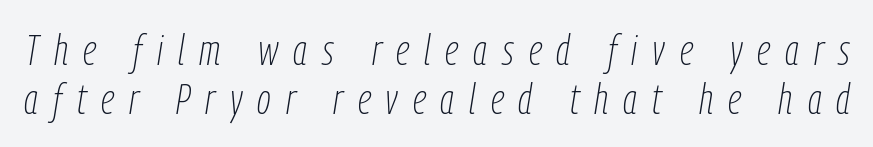
{"italic": "yes", "lean": "right", "slant_degrees": 9, "bold": "no", "weight": "thin", "width": "condensed", "stroke_contrast": "low", "x_height": "medium", "monospaced": "no", "underline": "no", "line_spacing": "tight", "line_spacing_ratio": 1.13, "letter_spacing": "wide", "letter_spacing_em": 0.35, "glyph_px": 43}
